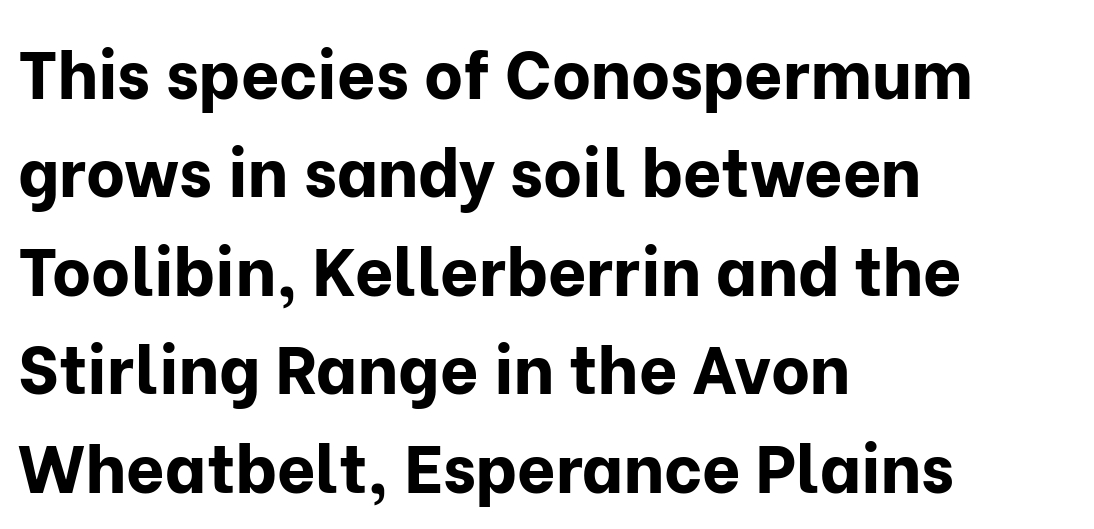
{"serif": "no", "italic": "no", "bold": "yes", "weight": "bold", "width": "normal", "stroke_contrast": "low", "x_height": "medium", "monospaced": "no", "underline": "no", "align": "left", "line_spacing": "normal", "line_spacing_ratio": 1.47, "letter_spacing": "normal", "letter_spacing_em": 0.0, "glyph_px": 67}
